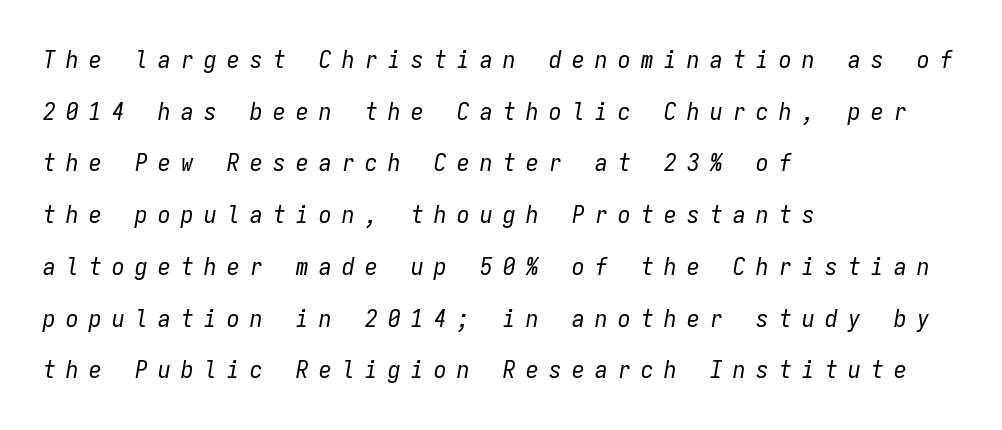
The rendering anchors every line to the left-hand side. These lines were composed using italics. Just letters on the line, the space beneath them empty. The rendering uses a large line-height, opening up the rows.
